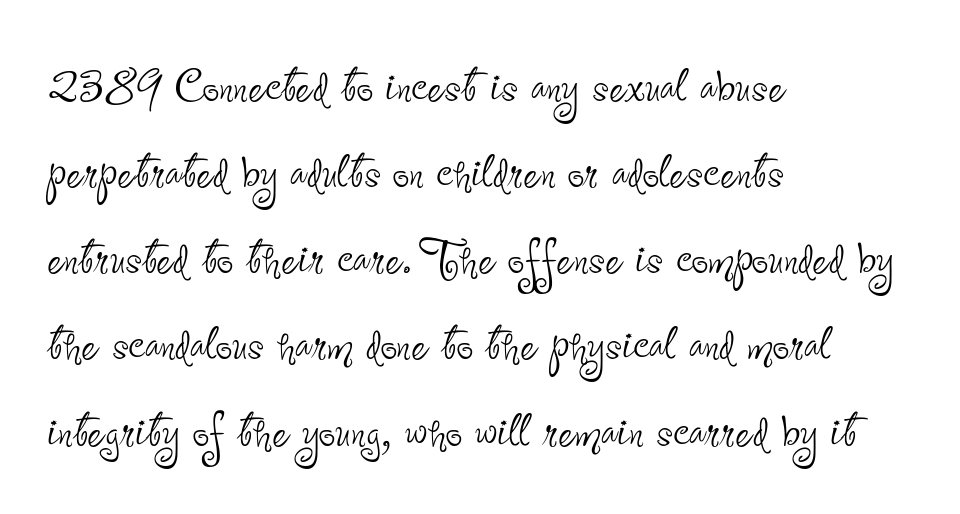
{"serif": "no", "bold": "no", "weight": "thin", "width": "condensed", "stroke_contrast": "low", "x_height": "small", "monospaced": "no", "underline": "no", "align": "left", "line_spacing": "normal", "line_spacing_ratio": 1.46, "letter_spacing": "normal", "letter_spacing_em": 0.0, "glyph_px": 59}
